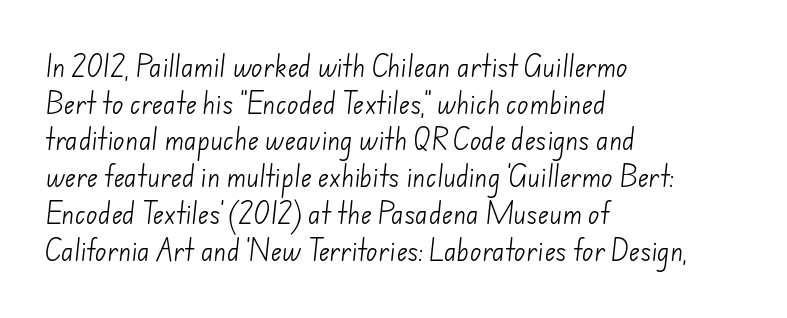
Q: Is the text bold? A: No.
Q: Is the text underlined? A: No.
Q: How is the paragraph aligned? A: Left-aligned.
Q: Is the spacing between letters normal or unusually wide? A: Normal.
Q: Is the spacing between lines tight, normal or loose? A: Normal.
